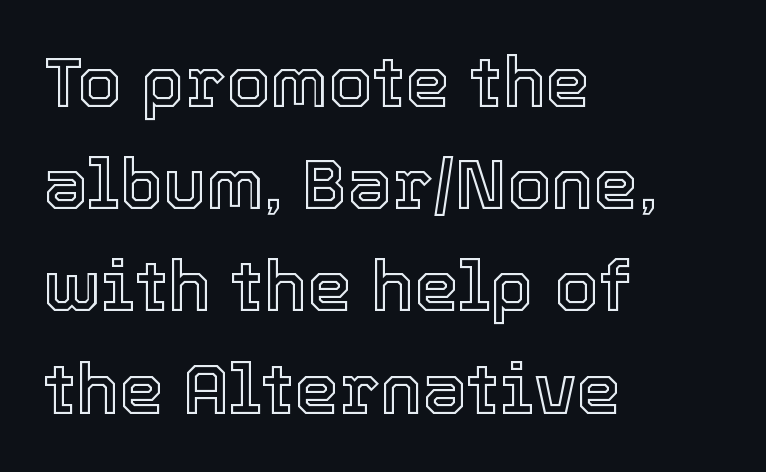
{"italic": "no", "width": "normal", "x_height": "medium", "monospaced": "no", "underline": "no", "align": "left", "line_spacing": "normal", "line_spacing_ratio": 1.44, "letter_spacing": "normal", "letter_spacing_em": 0.0, "glyph_px": 71}
